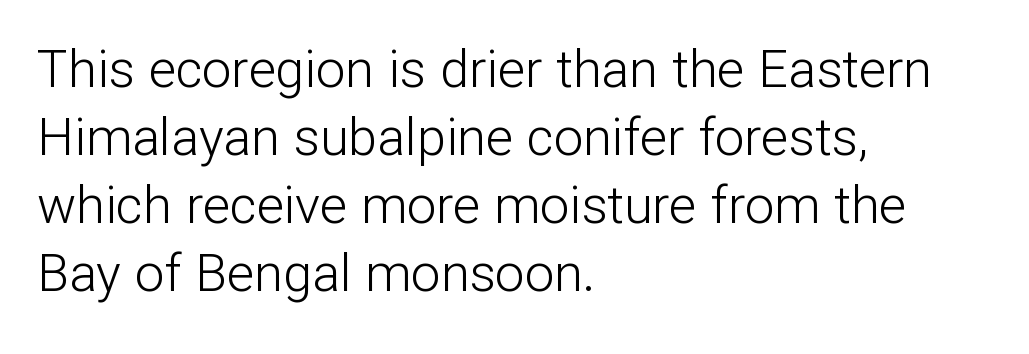
The image shows 52 px light sans-serif type, upright; set left-aligned, normal line spacing (1.31x), normal letter spacing, not underlined; low stroke contrast and a medium x-height.
